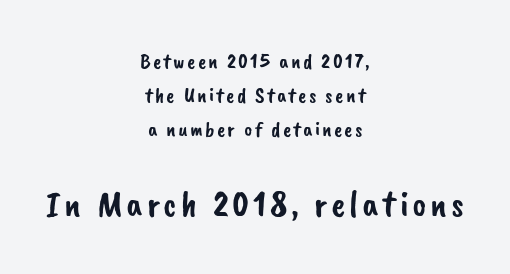
{"serif": "no", "width": "normal", "stroke_contrast": "low", "x_height": "small", "monospaced": "no", "underline": "no", "align": "center", "line_spacing": "normal", "line_spacing_ratio": 1.55, "larger_block": "second", "size_ratio": 1.73, "glyph_px": 38}
